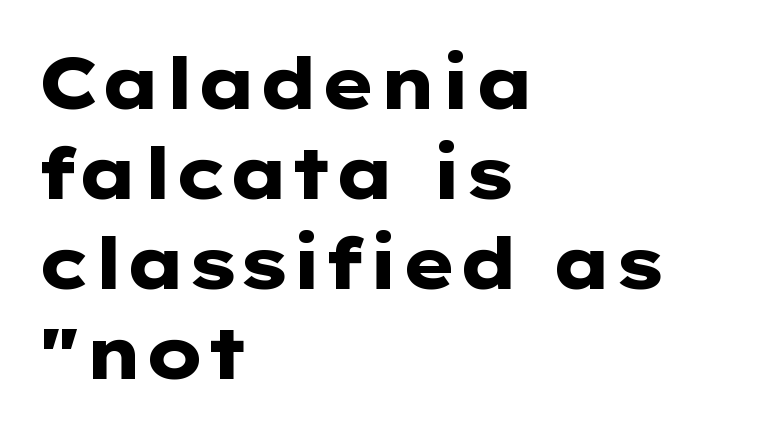
The image shows 72 px heavy, wide sans-serif type, upright; set left-aligned, normal line spacing (1.25x), normal letter spacing, not underlined; low stroke contrast and a medium x-height.
